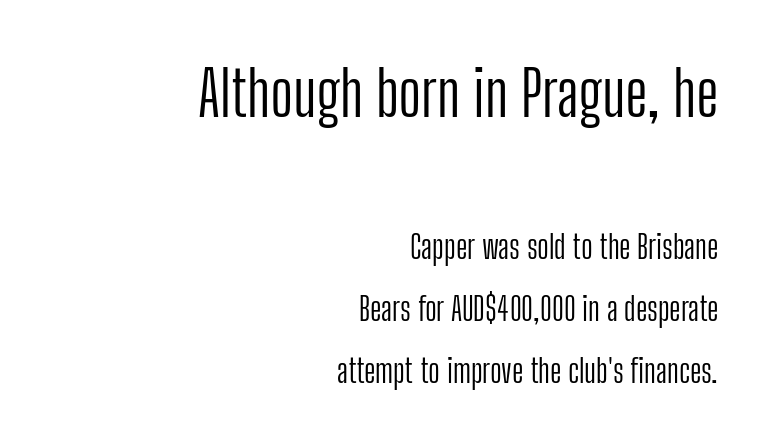
{"serif": "no", "italic": "no", "bold": "no", "weight": "light", "width": "condensed", "stroke_contrast": "low", "x_height": "medium", "monospaced": "no", "underline": "no", "align": "right", "line_spacing": "loose", "line_spacing_ratio": 1.93, "letter_spacing": "normal", "letter_spacing_em": 0.0, "larger_block": "first", "size_ratio": 1.97, "glyph_px": 63}
